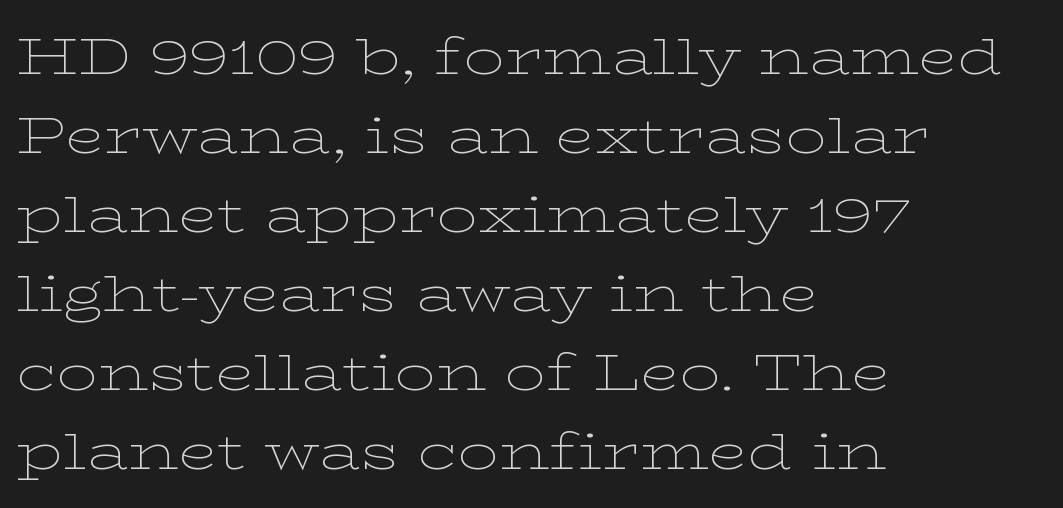
Left-aligned paragraph, ragged on the right. Do the letters lean? They stand straight. Note the varied advance widths — an 'i' is clearly narrower than an 'm'. Leading matches the norm, producing a regular column. Decoration check: the copy has no underline. The line texture is even and compact thanks to regular tracking.
